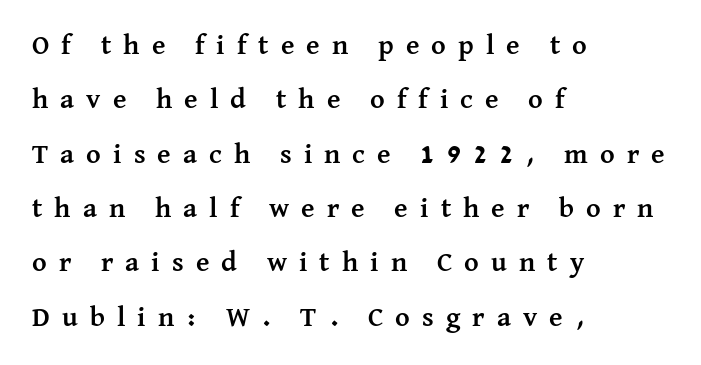
{"serif": "yes", "italic": "no", "bold": "yes", "weight": "semibold", "width": "normal", "stroke_contrast": "medium", "x_height": "medium", "monospaced": "no", "underline": "no", "align": "left", "line_spacing": "loose", "line_spacing_ratio": 1.94, "letter_spacing": "wide", "letter_spacing_em": 0.43, "glyph_px": 28}
